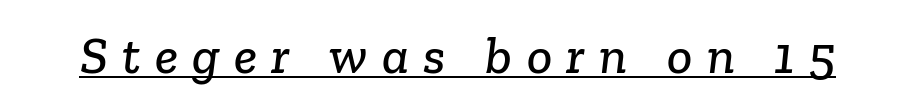
{"serif": "yes", "width": "normal", "stroke_contrast": "low", "x_height": "medium", "monospaced": "no", "underline": "yes", "letter_spacing": "wide", "letter_spacing_em": 0.27, "glyph_px": 53}
